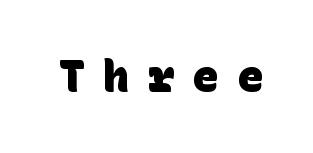
Q: Is the text bold? A: Yes.
Q: Is the typeface a serif or a sans-serif typeface? A: Sans-serif.
Q: Is the text underlined? A: No.
Q: Is the spacing between letters normal or unusually wide? A: Unusually wide.
Q: Width (condensed, normal, or wide)? A: Normal.
Q: Stroke contrast? A: Low.
Q: x-height? A: Large.
